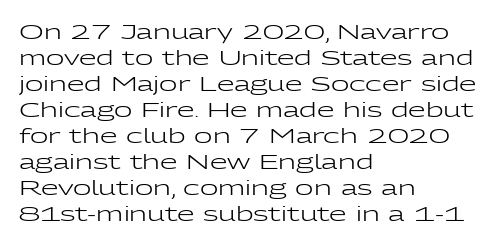
Q: Is the text bold? A: No.
Q: Is the text italic (slanted)? A: No, it is upright.
Q: Is the text underlined? A: No.
Q: How is the paragraph aligned? A: Left-aligned.
Q: Is the spacing between letters normal or unusually wide? A: Normal.
Q: Is the spacing between lines tight, normal or loose? A: Normal.
